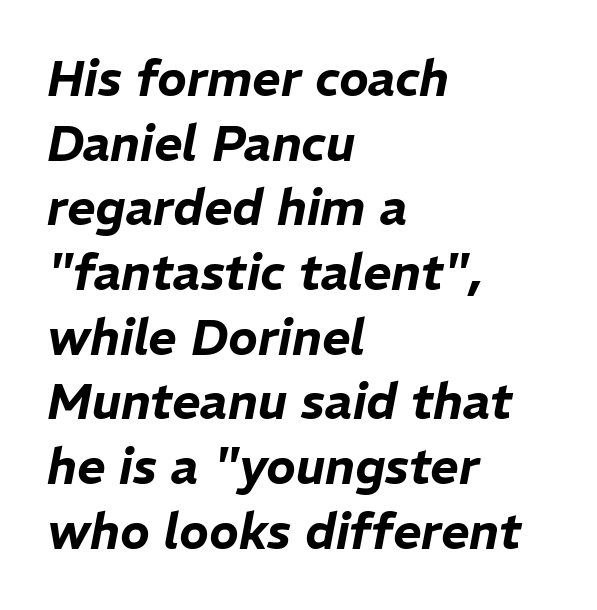
Q: Is the text italic (slanted)? A: Yes, it leans right by about 11 degrees.
Q: Is the text underlined? A: No.
Q: How is the paragraph aligned? A: Left-aligned.
Q: Is the spacing between letters normal or unusually wide? A: Normal.
Q: Is the spacing between lines tight, normal or loose? A: Normal.
Q: Width (condensed, normal, or wide)? A: Normal.
Q: Stroke contrast? A: Low.
Q: x-height? A: Medium.
Q: Monospaced? A: No.
